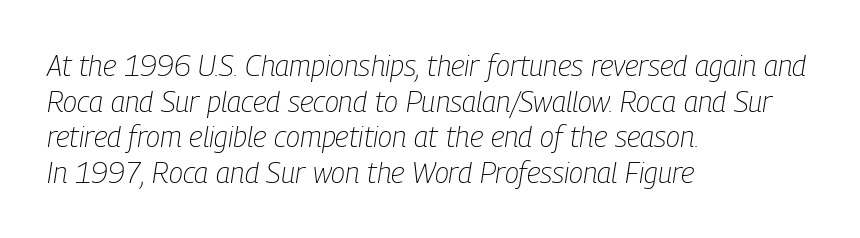
The strokes are not fattened; the text isn't bold. What stands out about the letter spacing? Nothing — it is the standard amount. Looking at the ascenders, they clearly lean. Looks like regular typesetting: each glyph gets only the width it needs. The paragraph shown leans on its left margin.
